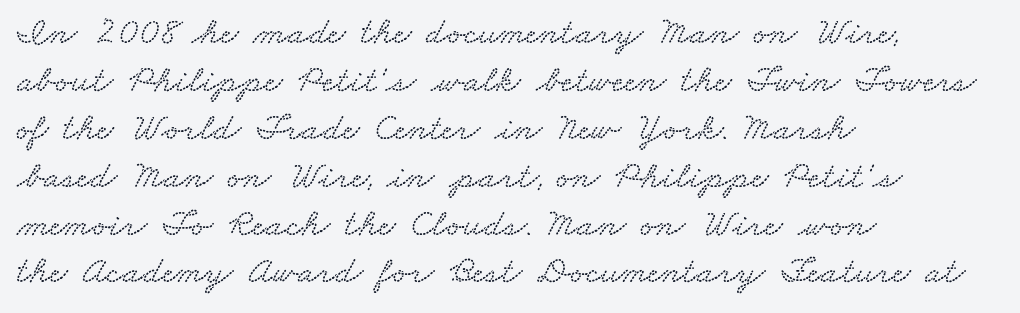
{"width": "wide", "stroke_contrast": "low", "x_height": "small", "monospaced": "no", "underline": "no", "align": "left", "line_spacing": "normal", "line_spacing_ratio": 1.26, "letter_spacing": "normal", "letter_spacing_em": 0.0, "glyph_px": 38}
